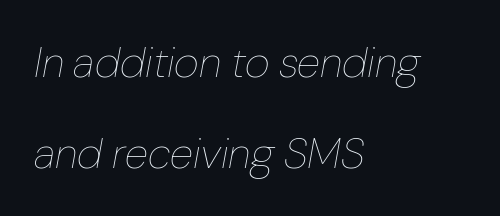
Rule under the text: the space is simply empty. Caption: standard tracking, unaltered. Interline gaps are noticeably wide in this sample. Here the designer chose a conventional face with non-uniform glyph widths.
